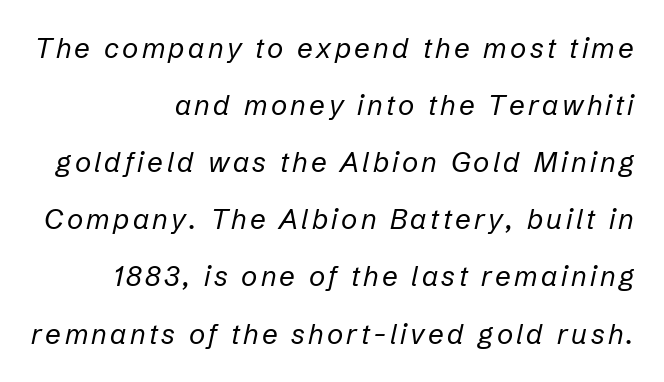
{"italic": "yes", "lean": "right", "slant_degrees": 12, "bold": "no", "weight": "regular", "width": "normal", "stroke_contrast": "low", "x_height": "medium", "monospaced": "no", "underline": "no", "align": "right", "line_spacing": "loose", "line_spacing_ratio": 2.04, "glyph_px": 28}
